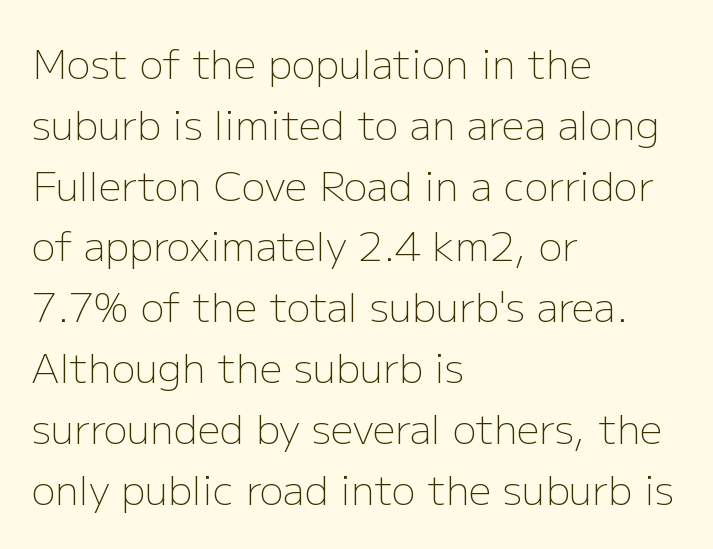
The image shows 40 px light sans-serif type, upright; set left-aligned, normal line spacing (1.52x), normal letter spacing, not underlined; low stroke contrast and a medium x-height.
